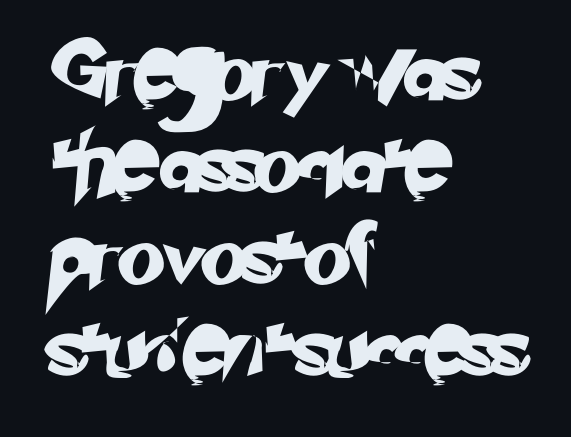
No extra tracking has been applied to these lines. A typesetter would call this leading conventional body-copy spacing. Each letter keeps its own natural width here, so spacing adapts to shape. Letters rest on an invisible, unmarked baseline.
